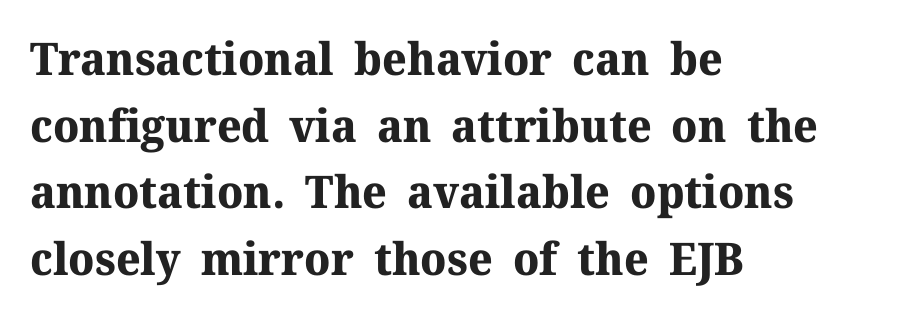
Q: Is the text bold? A: Yes.
Q: Is the text italic (slanted)? A: No, it is upright.
Q: Is the typeface a serif or a sans-serif typeface? A: Serif.
Q: Is the text underlined? A: No.
Q: How is the paragraph aligned? A: Left-aligned.
Q: Is the spacing between letters normal or unusually wide? A: Normal.
Q: Is the spacing between lines tight, normal or loose? A: Normal.
Q: Width (condensed, normal, or wide)? A: Normal.
Q: Stroke contrast? A: Medium.
Q: x-height? A: Medium.
Q: Monospaced? A: No.
